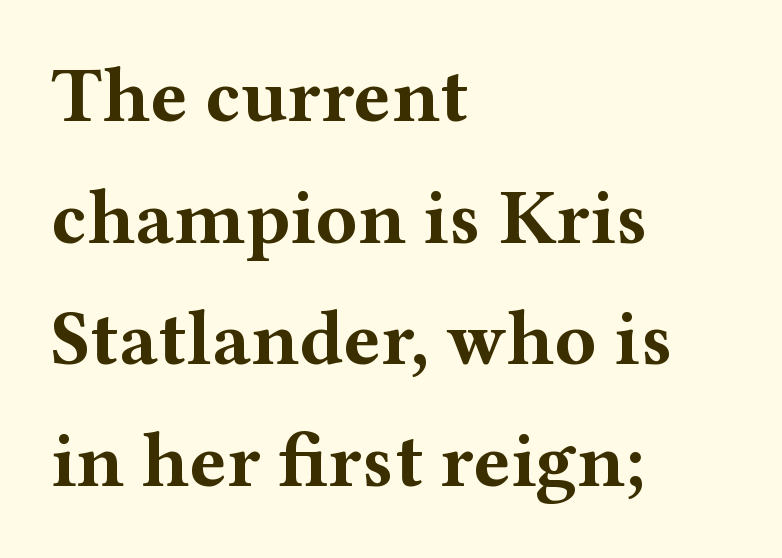
{"serif": "yes", "italic": "no", "bold": "yes", "weight": "bold", "width": "wide", "stroke_contrast": "medium", "x_height": "medium", "monospaced": "no", "underline": "no", "align": "left", "line_spacing": "normal", "line_spacing_ratio": 1.56, "letter_spacing": "normal", "letter_spacing_em": 0.0, "glyph_px": 78}
